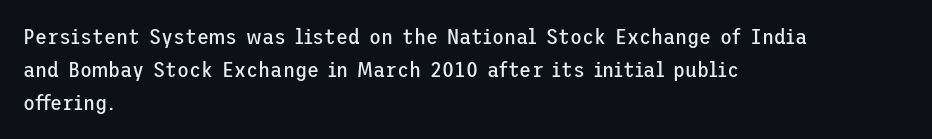
Tall strokes in this sample are plumb rather than angled. Weight: regular or lighter. Tracking value appears to be zero — textbook default spacing. The passage shown stacks its lines at a standard gap. The lines in this sample share a left origin and differ only in where they stop. Anything drawn beneath the words? Only blank space.
